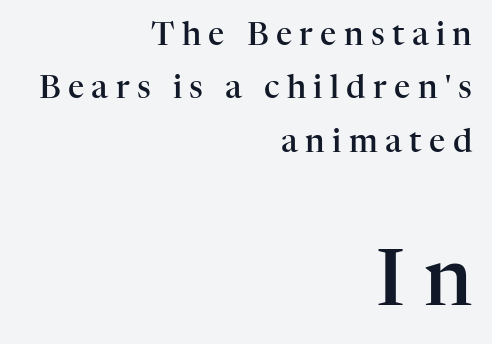
{"serif": "yes", "italic": "no", "bold": "semi", "weight": "semibold", "width": "normal", "stroke_contrast": "high", "x_height": "medium", "monospaced": "no", "underline": "no", "align": "right", "line_spacing": "normal", "line_spacing_ratio": 1.67, "letter_spacing": "wide", "letter_spacing_em": 0.23, "larger_block": "second", "size_ratio": 2.47, "glyph_px": 79}
